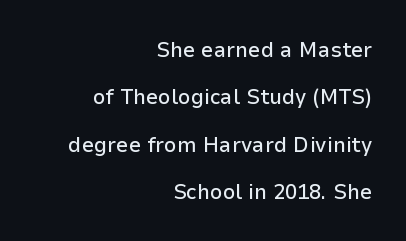
This is roman type, the default non-slanted kind. The tracking reads as untouched default to a designer's eye. Notice how the passage keeps a crisp vertical edge on the right only. Underlining? Definitely not there. The vertical gap from one line to the next is large.
